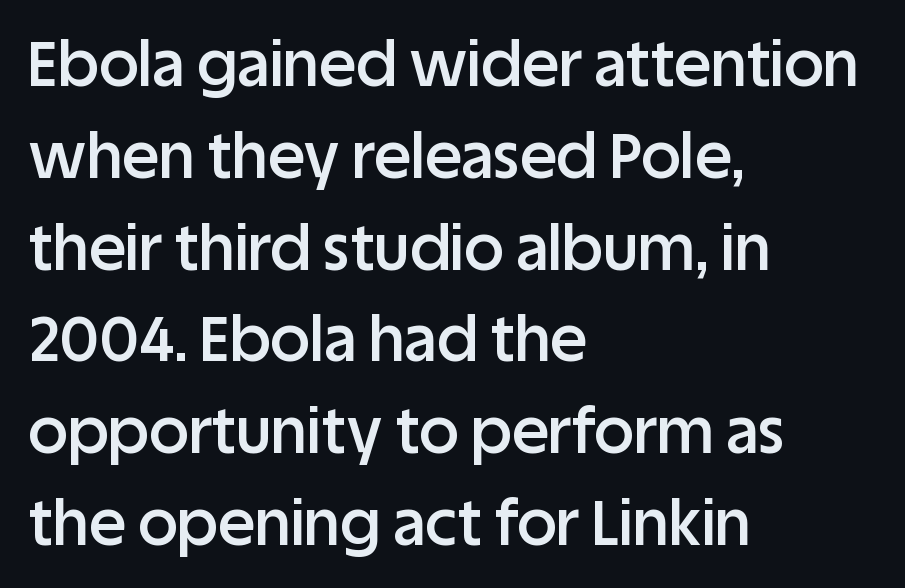
The image shows 62 px semibold sans-serif type, upright; set left-aligned, normal line spacing (1.48x), normal letter spacing, not underlined; low stroke contrast and a large x-height.
